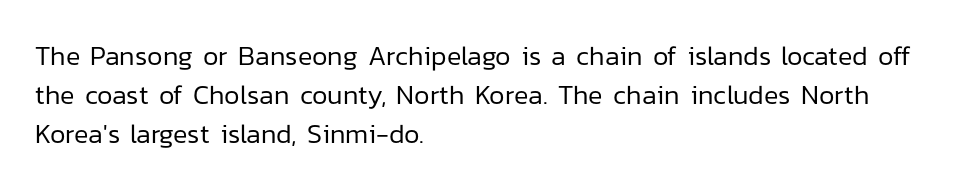
Default kerning and tracking; the words read as compact shapes. No heavy texture on the line: the type isn't bold. A roman cut, with each character standing at attention. Notice how the passage keeps a crisp vertical edge on the left only. Bare-footed words on every line.
